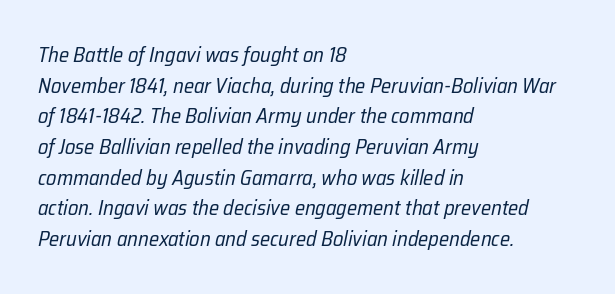
Q: Is the text bold? A: No.
Q: Is the text italic (slanted)? A: Yes, it leans right by about 12 degrees.
Q: Is the text underlined? A: No.
Q: How is the paragraph aligned? A: Left-aligned.
Q: Is the spacing between letters normal or unusually wide? A: Normal.
Q: Is the spacing between lines tight, normal or loose? A: Normal.
